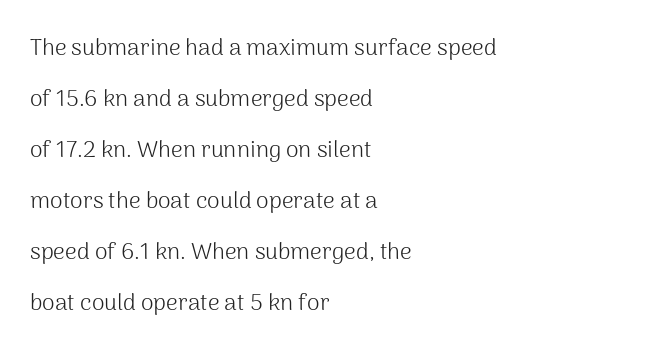
{"italic": "no", "bold": "no", "underline": "no", "align": "left", "line_spacing": "loose", "line_spacing_ratio": 2.22, "letter_spacing": "normal", "letter_spacing_em": 0.0, "glyph_px": 23}
